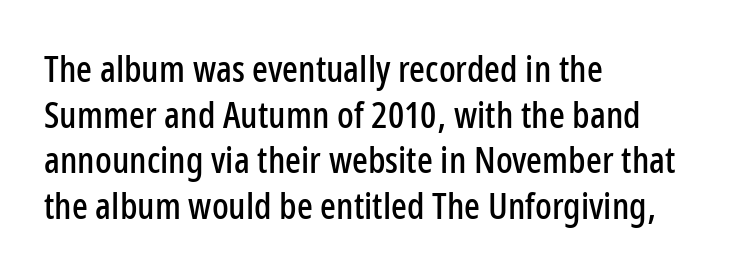
Here the glyphs are tracked normally, forming tight word shapes. Note: no serifs on the glyphs. Check under the words: just untouched page. These lines are rendered in a variable-pitch font.
